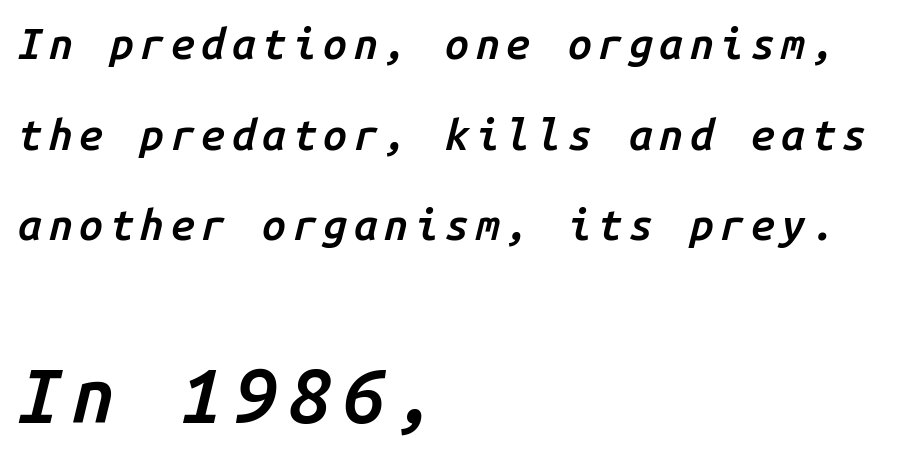
{"italic": "yes", "lean": "right", "slant_degrees": 14, "bold": "semi", "weight": "semibold", "width": "normal", "stroke_contrast": "low", "x_height": "medium", "monospaced": "yes", "underline": "no", "align": "left", "line_spacing": "loose", "line_spacing_ratio": 2.11, "larger_block": "second", "size_ratio": 1.77, "glyph_px": 76}
